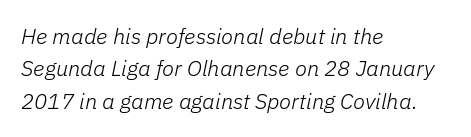
{"italic": "yes", "lean": "right", "slant_degrees": 11, "bold": "no", "underline": "no", "align": "left", "line_spacing": "normal", "line_spacing_ratio": 1.47, "letter_spacing": "normal", "letter_spacing_em": 0.0, "glyph_px": 22}
